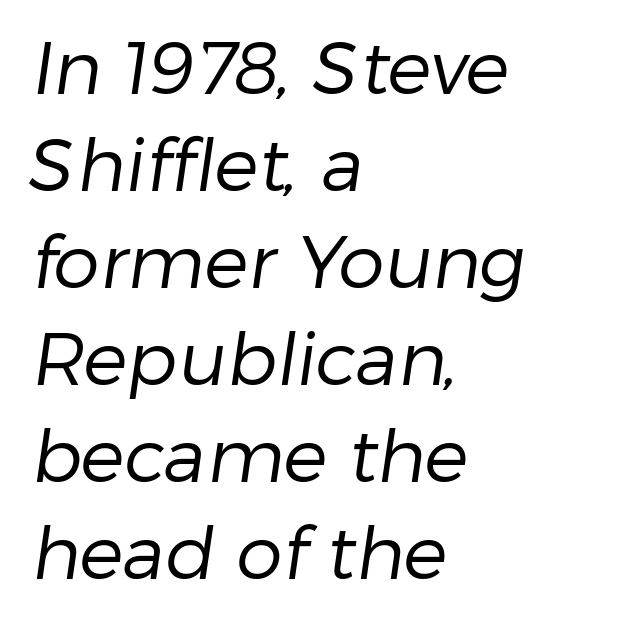
The image shows 74 px regular-weight sans-serif type; set left-aligned, normal line spacing (1.31x), normal letter spacing, not underlined; low stroke contrast and a medium x-height.
